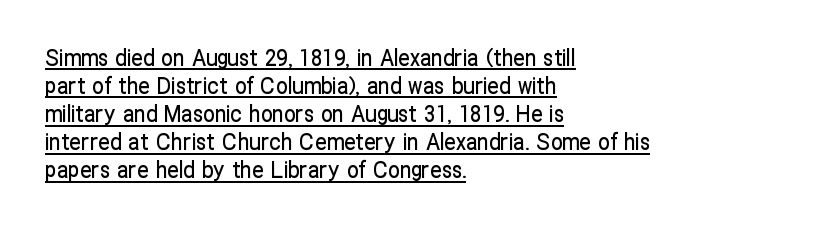
Looks like someone drew a line under every word here. The horizontal fit of the characters is conventional and even. Quick note: not italic, upright. Casual observation: everything's shoved over to the left.
